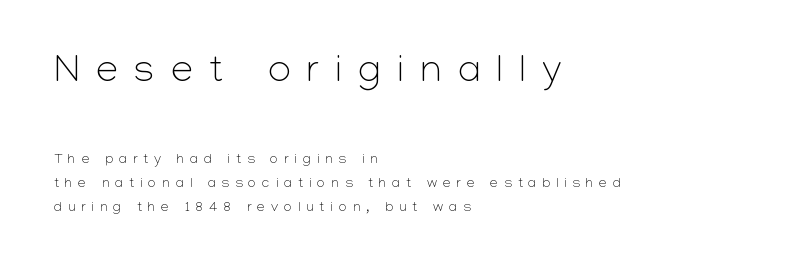
The letters in the upper block stand taller than those in the block below. Does the copy run flush right? No — it runs flush left. A typesetter would label this face a sans. A bare baseline throughout the passage.
